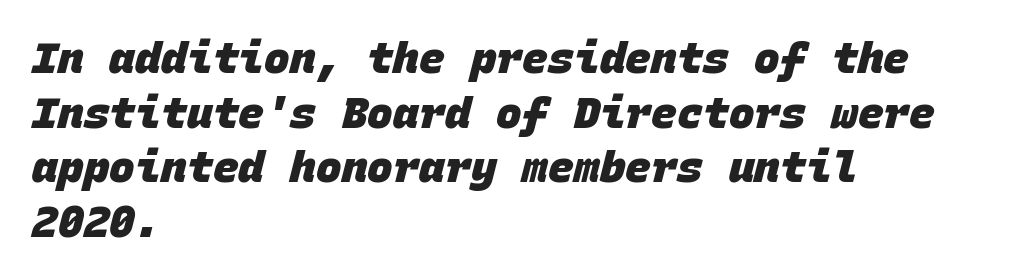
The image shows 43 px heavy sans-serif type, monospaced; set left-aligned, normal line spacing (1.27x), normal letter spacing, not underlined; low stroke contrast and a large x-height.
